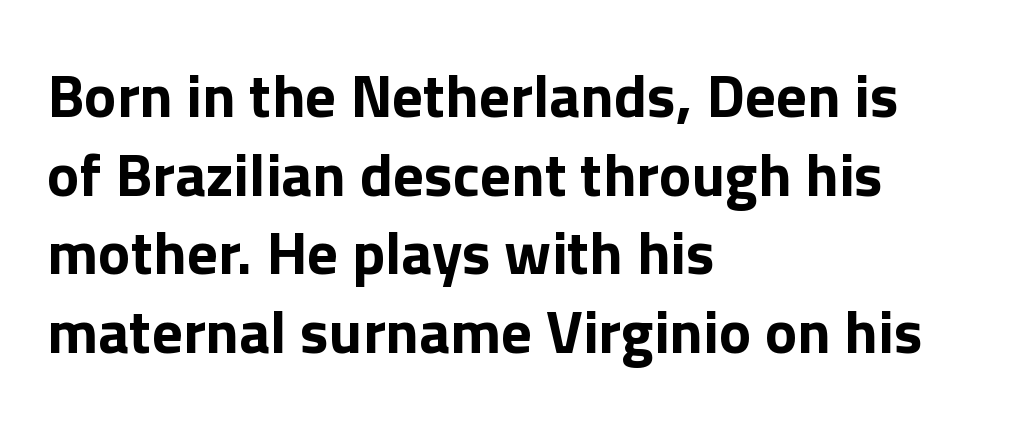
Q: Is the text bold? A: Yes.
Q: Is the text italic (slanted)? A: No, it is upright.
Q: Is the typeface a serif or a sans-serif typeface? A: Sans-serif.
Q: Is the text underlined? A: No.
Q: How is the paragraph aligned? A: Left-aligned.
Q: Is the spacing between letters normal or unusually wide? A: Normal.
Q: Is the spacing between lines tight, normal or loose? A: Normal.
Q: Width (condensed, normal, or wide)? A: Normal.
Q: x-height? A: Medium.
Q: Monospaced? A: No.
